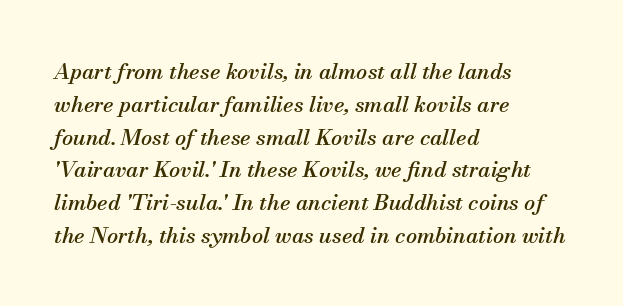
The line texture is even and compact thanks to regular tracking. The letters are slanted; this is an italic face. Clear beneath every line of the passage. The space between consecutive lines is moderate. A student would call this left alignment; a typographer would say flush left, rag right.
